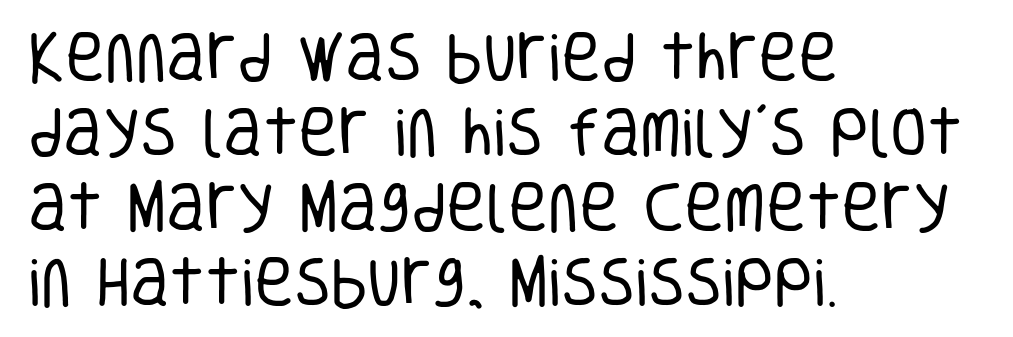
The image shows 54 px regular-weight, condensed sans-serif type, upright; set left-aligned, normal line spacing (1.39x), normal letter spacing, not underlined; low stroke contrast and a large x-height.
